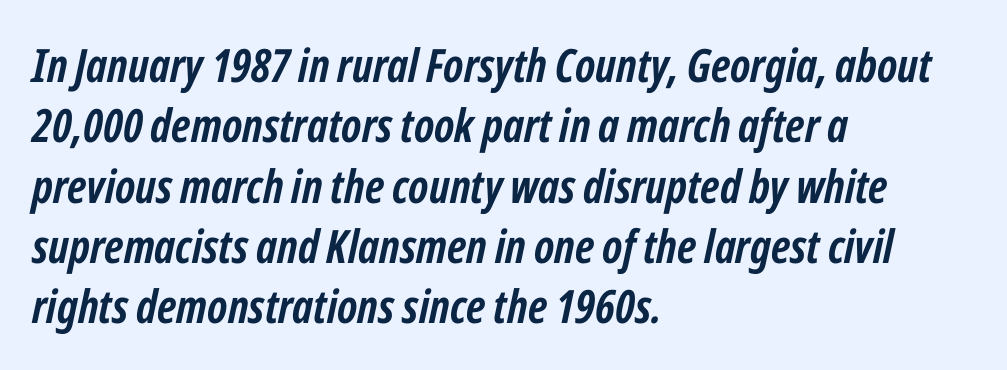
{"italic": "yes", "lean": "right", "slant_degrees": 12, "bold": "yes", "weight": "semibold", "width": "condensed", "stroke_contrast": "low", "x_height": "medium", "monospaced": "no", "underline": "no", "align": "left", "line_spacing": "normal", "line_spacing_ratio": 1.31, "letter_spacing": "normal", "letter_spacing_em": 0.0, "glyph_px": 46}
